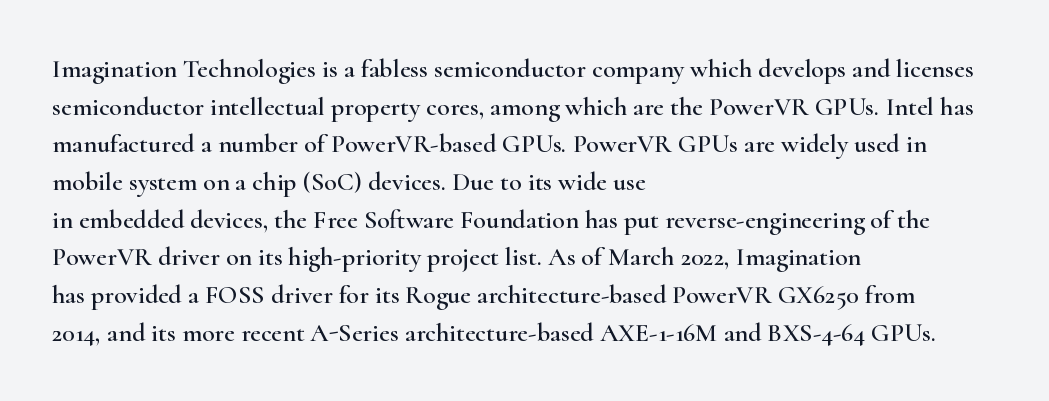
The image shows 26 px text type, upright; set left-aligned, normal line spacing (1.45x), normal letter spacing, not underlined.
